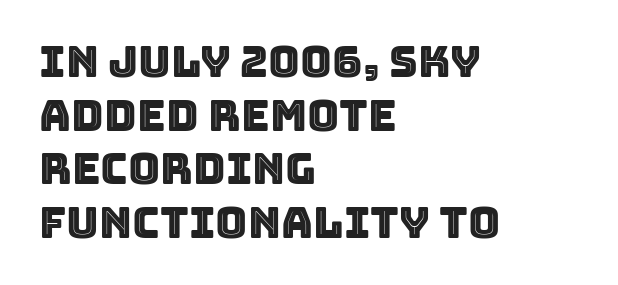
{"italic": "no", "width": "normal", "x_height": "large", "monospaced": "no", "underline": "no", "align": "left", "line_spacing_ratio": 1.22, "letter_spacing": "normal", "letter_spacing_em": 0.0, "glyph_px": 44}
